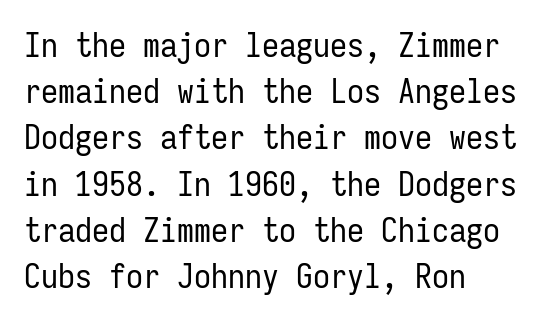
The image shows 34 px regular-weight, condensed sans-serif type, upright, monospaced; set left-aligned, normal line spacing (1.36x), normal letter spacing, not underlined; low stroke contrast and a medium x-height.
